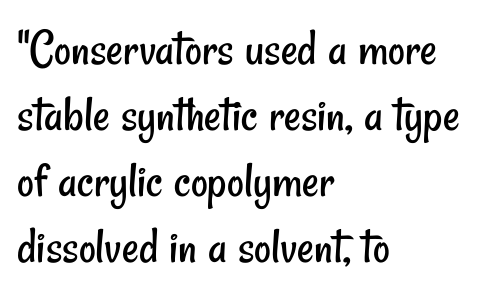
The image shows 52 px regular-weight, condensed sans-serif type; set left-aligned, normal line spacing (1.27x), normal letter spacing, not underlined; low stroke contrast and a small x-height.
